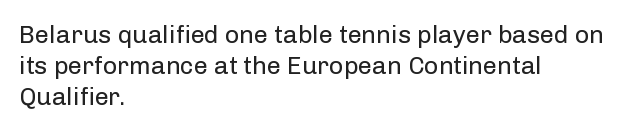
{"italic": "no", "bold": "no", "underline": "no", "align": "left", "line_spacing": "normal", "line_spacing_ratio": 1.25, "letter_spacing": "normal", "letter_spacing_em": 0.0, "glyph_px": 25}
